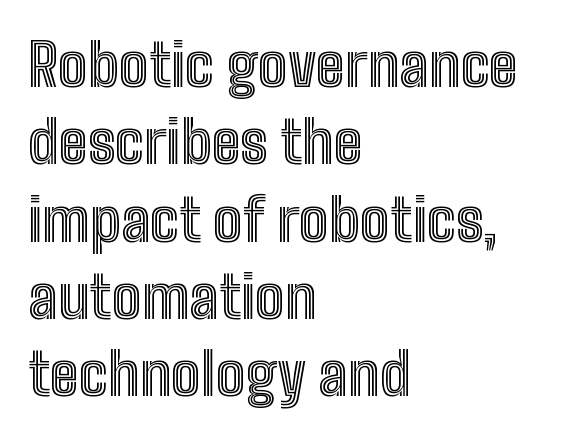
The passage shown is typed in a proportional face where columns would drift. Only glyphs here, with clear space below each row. Default kerning and tracking; the words read as compact shapes. This is the regular roman posture of the typeface. Leading matches the norm, producing a regular column. In CSS terms this would be text-align: left.
